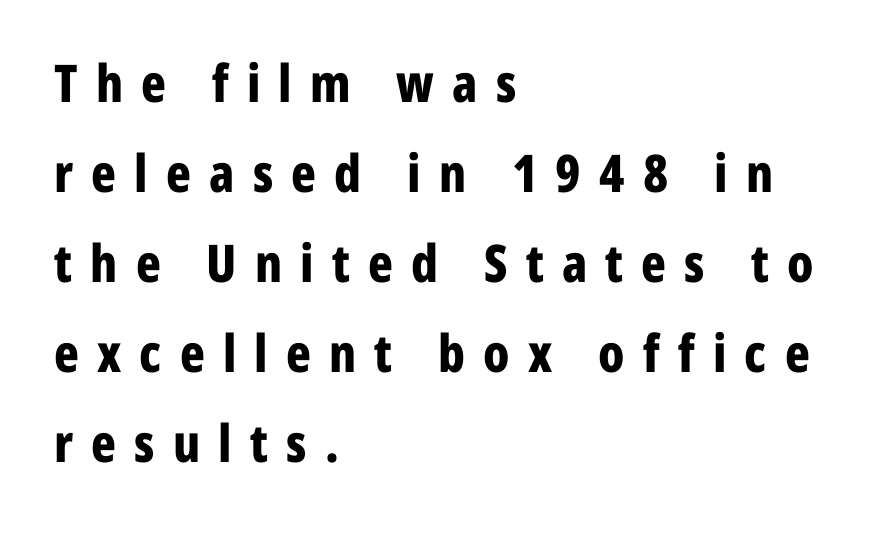
{"serif": "no", "italic": "no", "bold": "yes", "weight": "bold", "width": "condensed", "stroke_contrast": "low", "x_height": "medium", "monospaced": "no", "underline": "no", "align": "left", "line_spacing_ratio": 1.73, "letter_spacing": "wide", "letter_spacing_em": 0.35, "glyph_px": 52}
